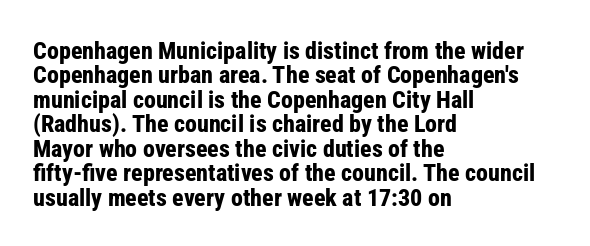
Q: Is the text bold? A: Yes.
Q: Is the text italic (slanted)? A: No, it is upright.
Q: Is the text underlined? A: No.
Q: How is the paragraph aligned? A: Left-aligned.
Q: Is the spacing between letters normal or unusually wide? A: Normal.
Q: Is the spacing between lines tight, normal or loose? A: Tight.
